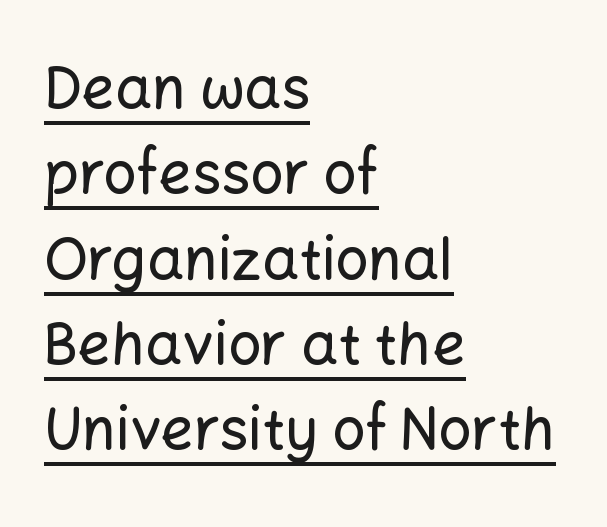
Q: Is the text italic (slanted)? A: No, it is upright.
Q: Is the typeface a serif or a sans-serif typeface? A: Sans-serif.
Q: Is the text underlined? A: Yes.
Q: How is the paragraph aligned? A: Left-aligned.
Q: Is the spacing between letters normal or unusually wide? A: Normal.
Q: Is the spacing between lines tight, normal or loose? A: Normal.
Q: Width (condensed, normal, or wide)? A: Normal.
Q: Stroke contrast? A: Low.
Q: x-height? A: Medium.
Q: Monospaced? A: No.
